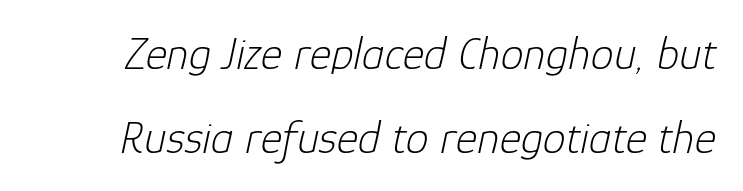
{"italic": "yes", "lean": "right", "slant_degrees": 12, "bold": "no", "weight": "light", "width": "normal", "stroke_contrast": "low", "x_height": "medium", "monospaced": "no", "underline": "no", "line_spacing_ratio": 1.82, "letter_spacing": "normal", "letter_spacing_em": 0.0, "glyph_px": 46}
